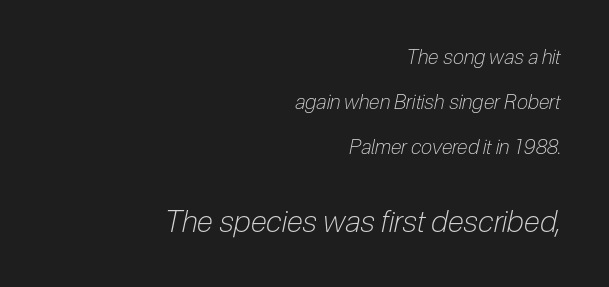
Q: Is the text bold? A: No.
Q: Is the text italic (slanted)? A: Yes, it leans right by about 12 degrees.
Q: Is the text underlined? A: No.
Q: How is the paragraph aligned? A: Right-aligned.
Q: Is the spacing between letters normal or unusually wide? A: Normal.
Q: Is the spacing between lines tight, normal or loose? A: Loose.
Q: Which block of text is set in a larger size, the first (top) or the second (bottom)? A: The second (bottom) one.
Q: Width (condensed, normal, or wide)? A: Condensed.
Q: Stroke contrast? A: Low.
Q: x-height? A: Medium.
Q: Monospaced? A: No.
